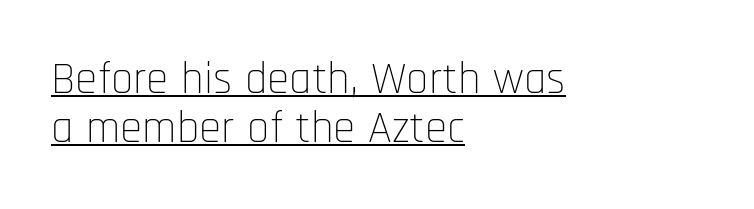
{"serif": "no", "italic": "no", "bold": "no", "weight": "thin", "width": "condensed", "stroke_contrast": "low", "x_height": "large", "monospaced": "no", "underline": "yes", "align": "left", "line_spacing": "tight", "line_spacing_ratio": 1.08, "letter_spacing": "normal", "letter_spacing_em": 0.0, "glyph_px": 45}
